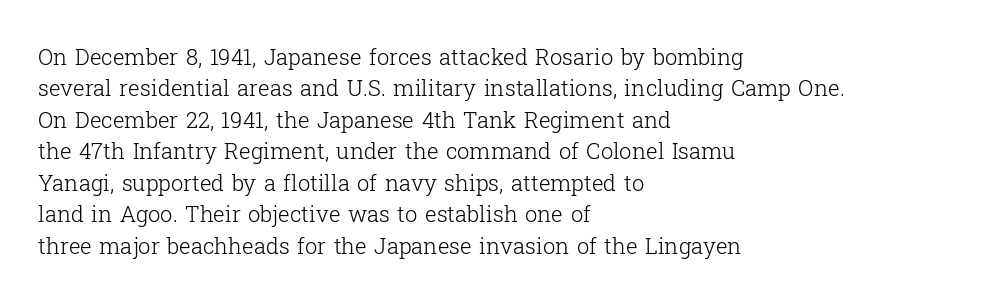
The line-height multiplier appears to be the usual default. The ragged edge is on the right, which tells us the setting is flush left. A typesetter would mark this as roman, not italic. This sample uses plain, unmodified letter spacing. No letter is thick-stroked: the sample isn't bold.
